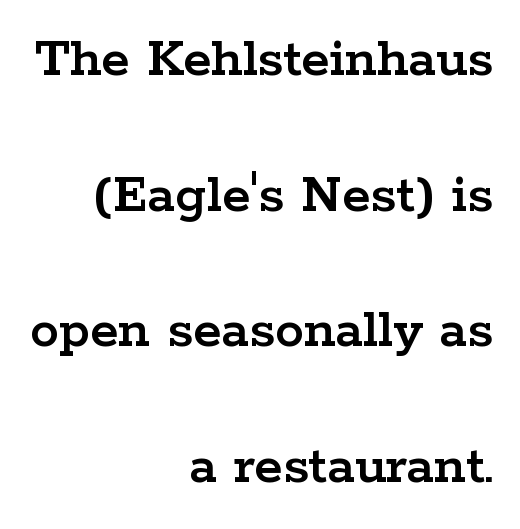
Q: Is the text italic (slanted)? A: No, it is upright.
Q: Is the typeface a serif or a sans-serif typeface? A: Serif.
Q: Is the text underlined? A: No.
Q: How is the paragraph aligned? A: Right-aligned.
Q: Is the spacing between letters normal or unusually wide? A: Normal.
Q: Is the spacing between lines tight, normal or loose? A: Loose.
Q: Width (condensed, normal, or wide)? A: Wide.
Q: Stroke contrast? A: Low.
Q: x-height? A: Medium.
Q: Monospaced? A: No.
